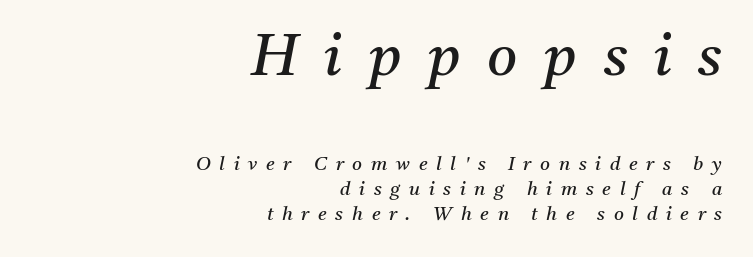
Q: Is the text bold? A: No.
Q: Is the text italic (slanted)? A: Yes, it leans right by about 11 degrees.
Q: Is the typeface a serif or a sans-serif typeface? A: Serif.
Q: Is the text underlined? A: No.
Q: How is the paragraph aligned? A: Right-aligned.
Q: Is the spacing between letters normal or unusually wide? A: Unusually wide.
Q: Is the spacing between lines tight, normal or loose? A: Normal.
Q: Which block of text is set in a larger size, the first (top) or the second (bottom)? A: The first (top) one.
Q: Width (condensed, normal, or wide)? A: Normal.
Q: Stroke contrast? A: Medium.
Q: x-height? A: Medium.
Q: Monospaced? A: No.
